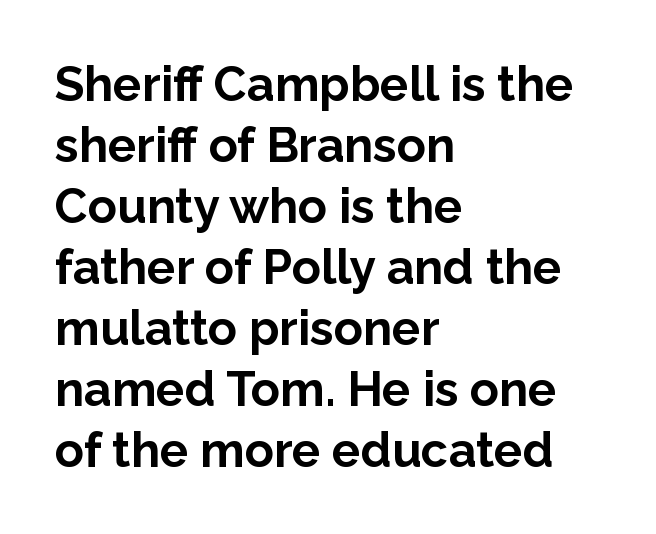
Standard letterfit; no display-style spreading of the glyphs. Heavy, bold letterforms. What kind of face is this? One without serifs — a sans. The lines sit at an ordinary, default distance from one another. The lines are quadded left.
